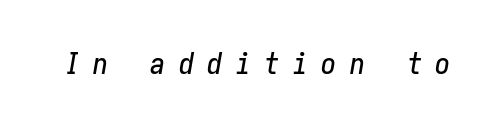
The image shows 30 px condensed type, italic (leaning right); set unusually wide letter spacing (+0.45 em), not underlined; low stroke contrast and a medium x-height.
